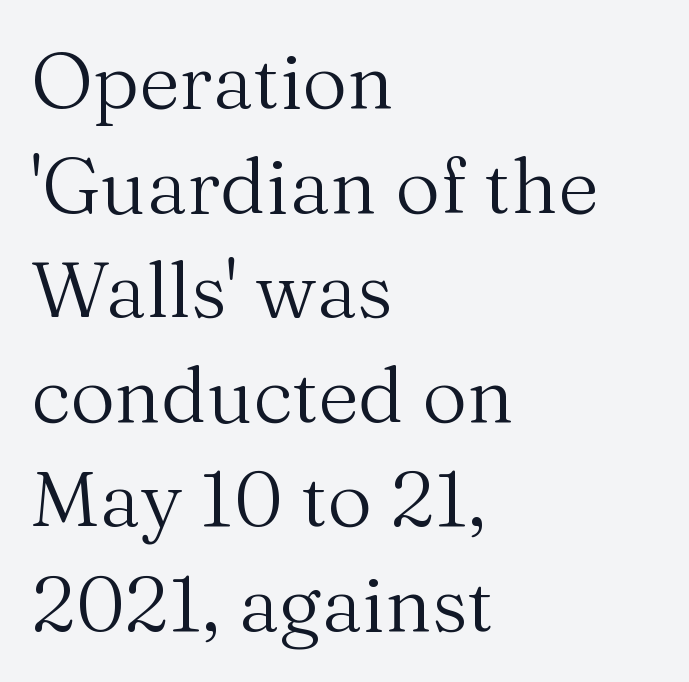
Each line starts at the same left margin while the right side varies. Vertical stems look standard width or narrower in stroke. Each word holds together tightly as a unit, with standard inter-letter gaps. Serif or sans? Serif — the stroke terminals have little feet. Beneath every word, the page is bare.
